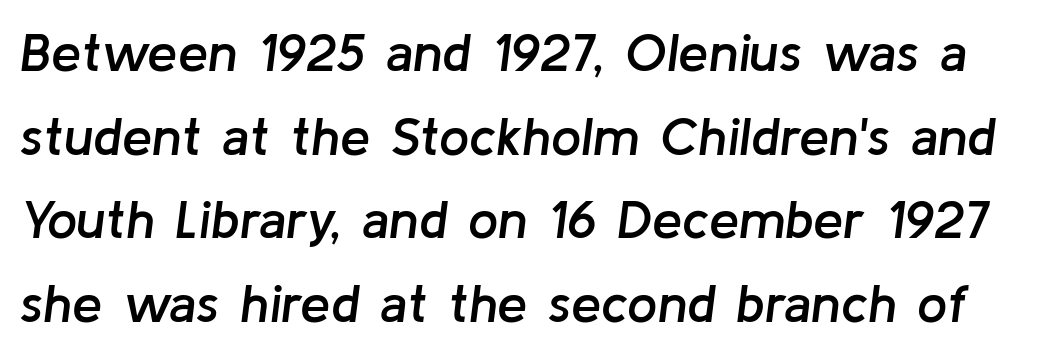
The specimen omits any rule beneath the text block's lines. The rendering uses a semibold face; strokes are thickened but not to full bold. One glance says typical: line gaps are just what's usual. Style check: oblique. The passage shown has conventional tracking throughout. You could not count columns in this text — the font is proportionally spaced.
